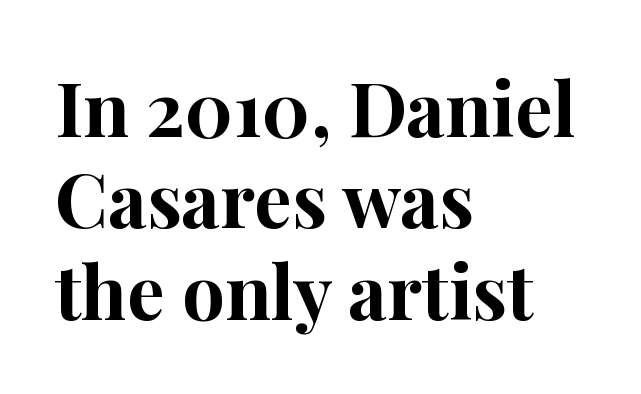
{"serif": "yes", "italic": "no", "bold": "yes", "weight": "bold", "width": "normal", "stroke_contrast": "high", "x_height": "medium", "monospaced": "no", "underline": "no", "align": "left", "line_spacing_ratio": 1.22, "letter_spacing": "normal", "letter_spacing_em": 0.0, "glyph_px": 75}
